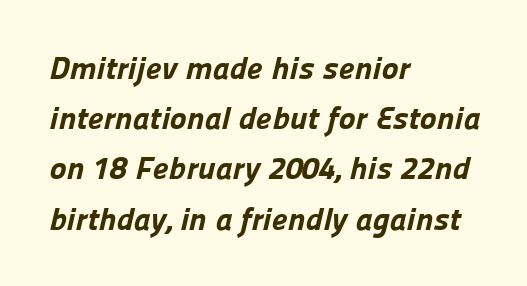
{"serif": "no", "bold": "yes", "weight": "bold", "width": "normal", "stroke_contrast": "low", "x_height": "medium", "monospaced": "no", "underline": "no", "align": "left", "line_spacing": "normal", "line_spacing_ratio": 1.57, "letter_spacing": "normal", "letter_spacing_em": 0.0, "glyph_px": 32}
